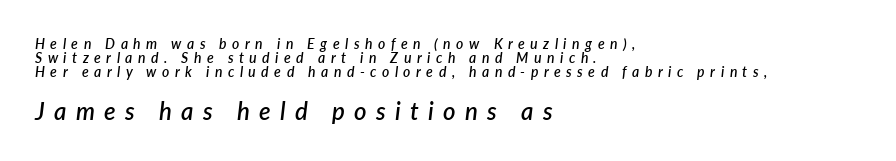
{"italic": "yes", "lean": "right", "slant_degrees": 7, "bold": "semi", "underline": "no", "align": "left", "line_spacing": "tight", "line_spacing_ratio": 0.99, "letter_spacing": "wide", "letter_spacing_em": 0.39, "larger_block": "second", "size_ratio": 1.71, "glyph_px": 24}
